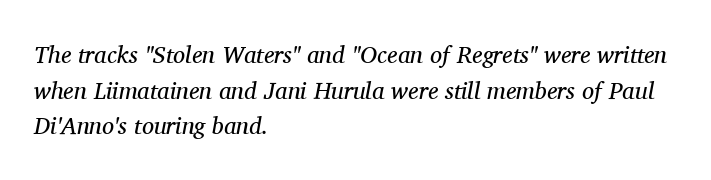
{"italic": "yes", "lean": "right", "slant_degrees": 11, "bold": "no", "underline": "no", "align": "left", "line_spacing": "normal", "line_spacing_ratio": 1.48, "letter_spacing": "normal", "letter_spacing_em": 0.0, "glyph_px": 24}
